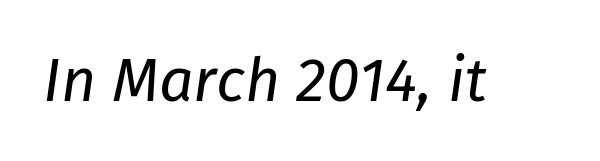
{"italic": "yes", "lean": "right", "slant_degrees": 8, "bold": "no", "weight": "regular", "width": "normal", "stroke_contrast": "low", "x_height": "medium", "monospaced": "no", "underline": "no", "letter_spacing": "normal", "letter_spacing_em": 0.0, "glyph_px": 61}
